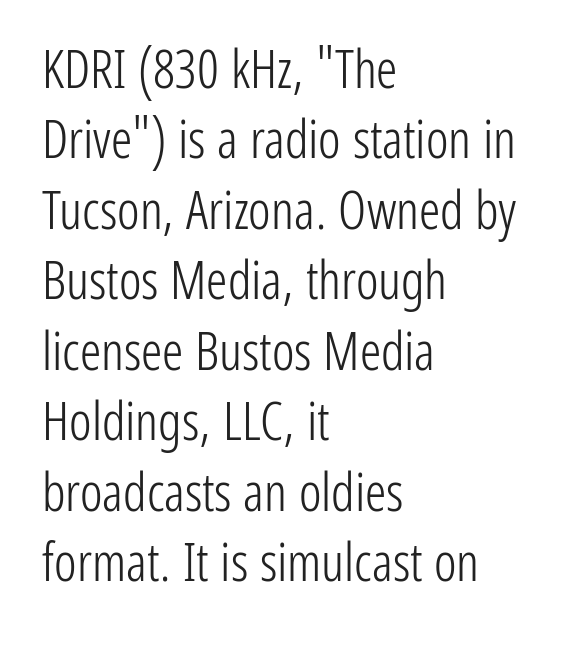
Q: Is the text bold? A: No.
Q: Is the text italic (slanted)? A: No, it is upright.
Q: Is the typeface a serif or a sans-serif typeface? A: Sans-serif.
Q: Is the text underlined? A: No.
Q: How is the paragraph aligned? A: Left-aligned.
Q: Is the spacing between letters normal or unusually wide? A: Normal.
Q: Is the spacing between lines tight, normal or loose? A: Normal.
Q: Width (condensed, normal, or wide)? A: Condensed.
Q: Stroke contrast? A: Low.
Q: x-height? A: Medium.
Q: Monospaced? A: No.
